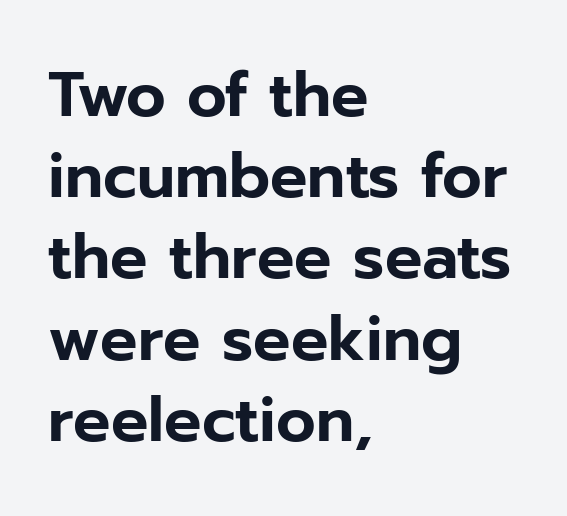
The lines sit at an ordinary, default distance from one another. The text block is weighted toward the left margin, trailing off unevenly rightward. A roman cut, with each character standing at attention. The rendering keeps characters at their native spacing. Nothing sits at the stroke ends, so this counts as sans-serif. A typesetter would call this proportional, since set widths differ per character.
